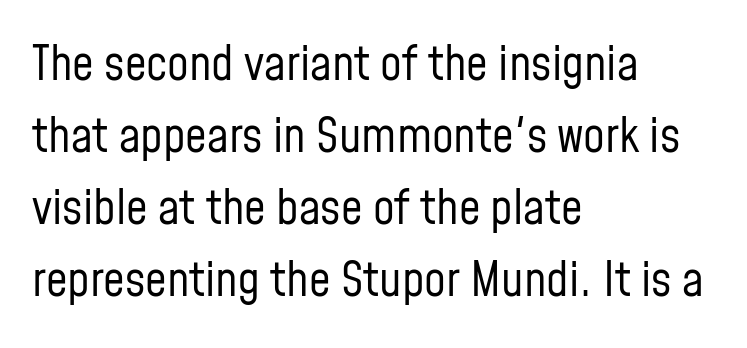
Q: Is the text bold? A: No.
Q: Is the text italic (slanted)? A: No, it is upright.
Q: Is the typeface a serif or a sans-serif typeface? A: Sans-serif.
Q: Is the text underlined? A: No.
Q: How is the paragraph aligned? A: Left-aligned.
Q: Is the spacing between letters normal or unusually wide? A: Normal.
Q: Is the spacing between lines tight, normal or loose? A: Normal.
Q: Width (condensed, normal, or wide)? A: Condensed.
Q: Stroke contrast? A: Low.
Q: x-height? A: Medium.
Q: Monospaced? A: No.
